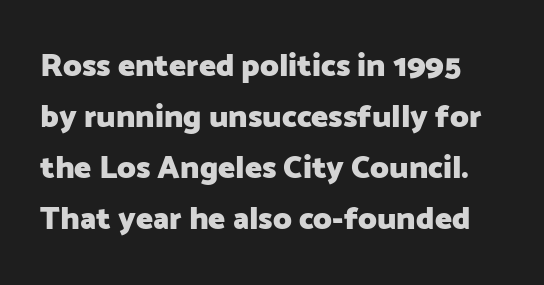
{"serif": "no", "italic": "no", "bold": "yes", "weight": "heavy", "width": "normal", "stroke_contrast": "low", "x_height": "medium", "monospaced": "no", "underline": "no", "line_spacing": "normal", "line_spacing_ratio": 1.59, "letter_spacing": "normal", "letter_spacing_em": 0.0, "glyph_px": 32}
